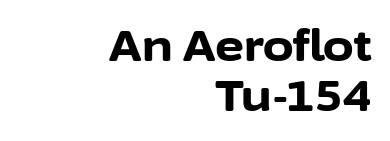
The image shows 44 px bold sans-serif type, upright; set right-aligned, tight line spacing (1.14x), normal letter spacing, not underlined; low stroke contrast and a medium x-height.
